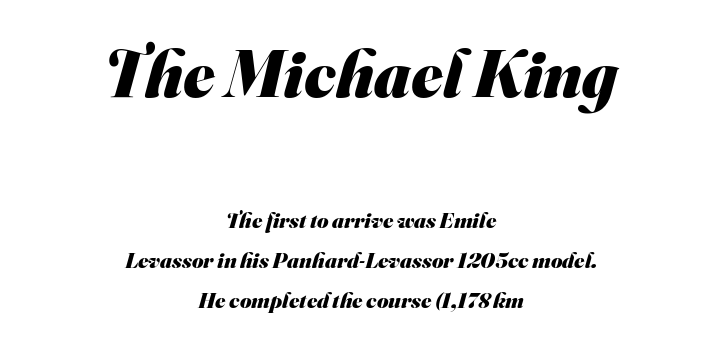
Q: Is the text bold? A: Yes.
Q: Is the typeface a serif or a sans-serif typeface? A: Sans-serif.
Q: Is the text underlined? A: No.
Q: How is the paragraph aligned? A: Centered.
Q: Is the spacing between letters normal or unusually wide? A: Normal.
Q: Which block of text is set in a larger size, the first (top) or the second (bottom)? A: The first (top) one.
Q: Width (condensed, normal, or wide)? A: Normal.
Q: Stroke contrast? A: Medium.
Q: x-height? A: Small.
Q: Monospaced? A: No.
